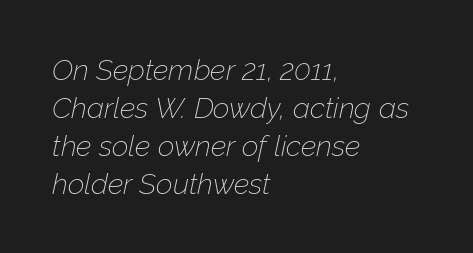
Q: Is the text bold? A: No.
Q: Is the text italic (slanted)? A: Yes, it leans right by about 12 degrees.
Q: Is the text underlined? A: No.
Q: How is the paragraph aligned? A: Left-aligned.
Q: Is the spacing between letters normal or unusually wide? A: Normal.
Q: Is the spacing between lines tight, normal or loose? A: Normal.
Q: Width (condensed, normal, or wide)? A: Normal.
Q: Stroke contrast? A: Low.
Q: x-height? A: Medium.
Q: Monospaced? A: No.
